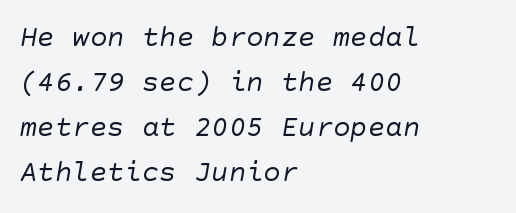
Q: Is the text bold? A: No.
Q: Is the typeface a serif or a sans-serif typeface? A: Sans-serif.
Q: Is the text underlined? A: No.
Q: How is the paragraph aligned? A: Left-aligned.
Q: Is the spacing between letters normal or unusually wide? A: Normal.
Q: Is the spacing between lines tight, normal or loose? A: Normal.
Q: Width (condensed, normal, or wide)? A: Normal.
Q: Stroke contrast? A: Low.
Q: x-height? A: Large.
